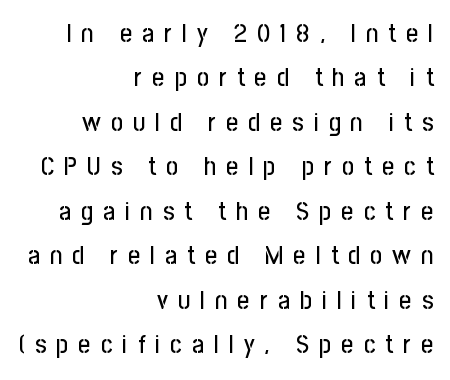
{"italic": "no", "underline": "no", "align": "right", "line_spacing_ratio": 1.71, "letter_spacing": "wide", "letter_spacing_em": 0.39, "glyph_px": 26}
